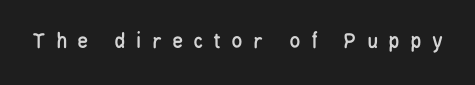
The image shows 23 px text type, upright; set unusually wide letter spacing (+0.44 em), not underlined.
